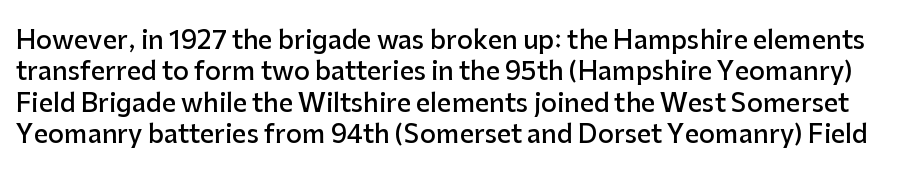
The image shows 25 px text type, upright; set normal line spacing (1.26x), normal letter spacing, not underlined.
